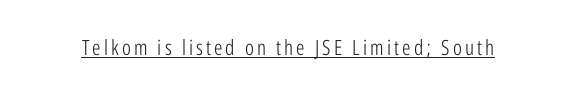
The image shows 21 px text type, upright; set underlined.
